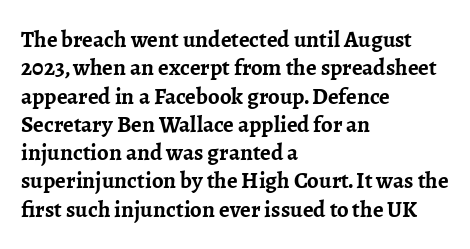
Plain, unruled lines of type. Heft: maximum for text — a bold. The tracking reads as untouched default to a designer's eye. Nope, not italic — everything's standing straight.
